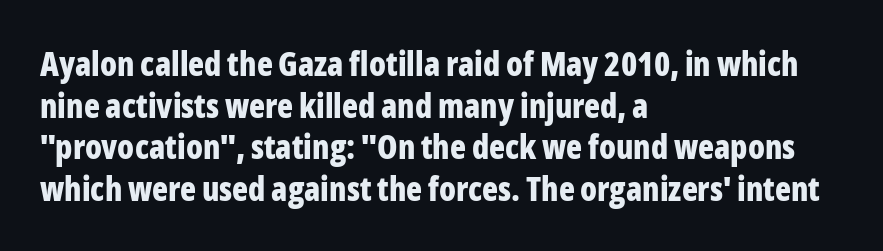
Q: Is the text bold? A: Yes.
Q: Is the text italic (slanted)? A: No, it is upright.
Q: Is the typeface a serif or a sans-serif typeface? A: Sans-serif.
Q: Is the text underlined? A: No.
Q: How is the paragraph aligned? A: Left-aligned.
Q: Is the spacing between letters normal or unusually wide? A: Normal.
Q: Is the spacing between lines tight, normal or loose? A: Normal.
Q: Width (condensed, normal, or wide)? A: Condensed.
Q: Stroke contrast? A: Low.
Q: x-height? A: Medium.
Q: Monospaced? A: No.
